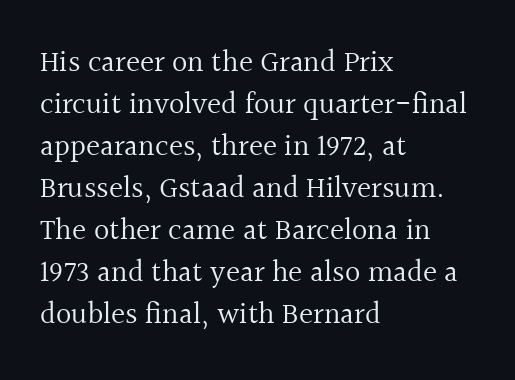
{"serif": "yes", "italic": "no", "bold": "no", "weight": "regular", "width": "normal", "x_height": "medium", "monospaced": "no", "underline": "no", "align": "left", "line_spacing": "normal", "line_spacing_ratio": 1.4, "letter_spacing": "normal", "letter_spacing_em": 0.0, "glyph_px": 30}
